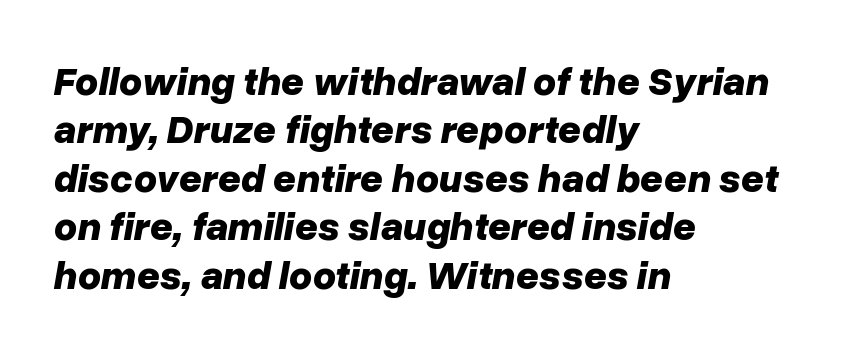
Pretty heavy lettering here — definitely bold. Nobody touched the tracking dial on this one. Left-aligned paragraph, ragged on the right. The letters advance in unequal steps, a hallmark of proportional type. The axis of the letterforms is tilted away from vertical.
